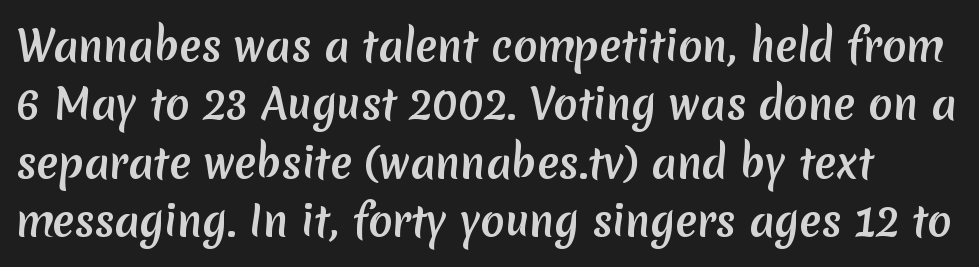
The image shows 40 px semibold sans-serif type; set normal line spacing (1.46x), normal letter spacing, not underlined; low stroke contrast and a medium x-height.
